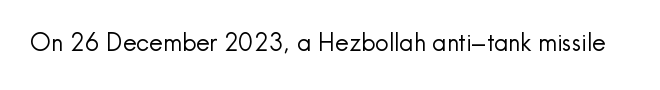
Only glyphs here, with clear space below each row. Notice how the stems are strictly vertical — no italics here. Between one letter and the next there's only the usual sliver of space. Is this a heavy cut? Hardly; it is regular or lighter.
